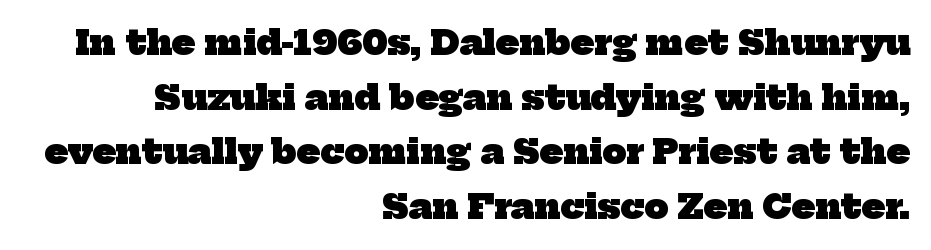
{"serif": "yes", "bold": "yes", "weight": "heavy", "width": "normal", "stroke_contrast": "low", "x_height": "medium", "monospaced": "no", "underline": "no", "align": "right", "line_spacing": "normal", "line_spacing_ratio": 1.61, "letter_spacing": "normal", "letter_spacing_em": 0.0, "glyph_px": 34}
